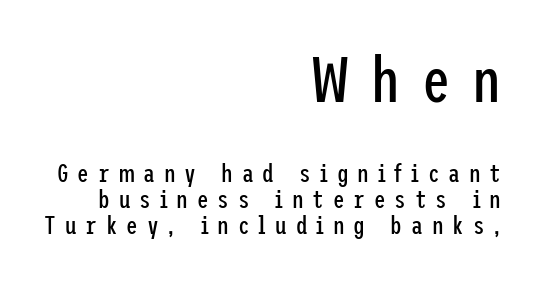
The image shows 64 px regular-weight, condensed sans-serif type, upright; set right-aligned, tight line spacing (1.0x), unusually wide letter spacing (+0.34 em), not underlined; the first (top) block is 2.46x larger; low stroke contrast and a medium x-height.
